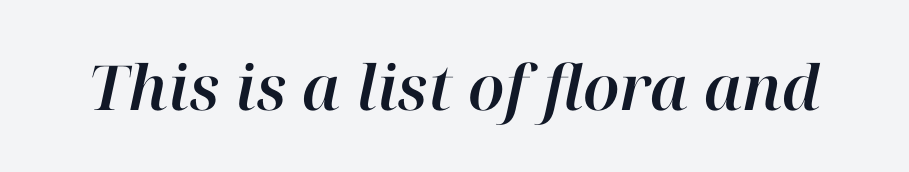
{"italic": "yes", "lean": "right", "slant_degrees": 12, "width": "normal", "stroke_contrast": "high", "x_height": "medium", "monospaced": "no", "underline": "no", "letter_spacing": "normal", "letter_spacing_em": 0.0, "glyph_px": 62}
